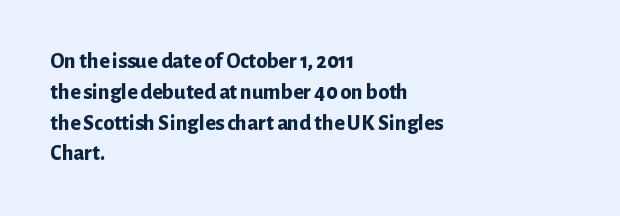
Q: Is the text bold? A: Yes.
Q: Is the text italic (slanted)? A: No, it is upright.
Q: Is the text underlined? A: No.
Q: How is the paragraph aligned? A: Left-aligned.
Q: Is the spacing between letters normal or unusually wide? A: Normal.
Q: Is the spacing between lines tight, normal or loose? A: Normal.
